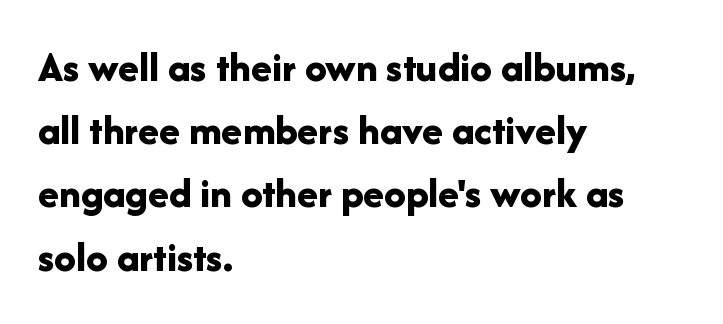
A dark, heavy texture on the line: the type is bold. Style check: upright. Each line starts at the same left margin while the right side varies. Horizontal bands of white between lines are of average thickness.
